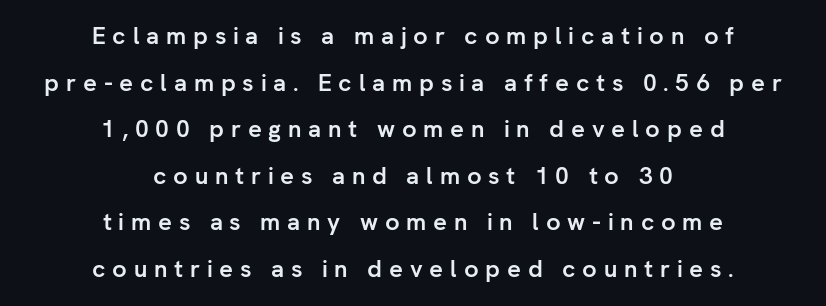
Vertically, the passage feels expansive, rows floating well apart. Plain, unruled lines of type. Layout note: lines centered. The passage shown has open, widely tracked lettering throughout.
